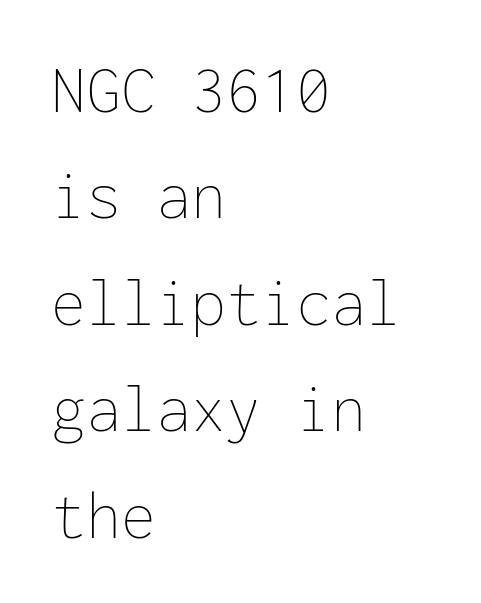
Q: Is the text bold? A: No.
Q: Is the text italic (slanted)? A: No, it is upright.
Q: Is the text underlined? A: No.
Q: How is the paragraph aligned? A: Left-aligned.
Q: Is the spacing between letters normal or unusually wide? A: Normal.
Q: Is the spacing between lines tight, normal or loose? A: Normal.
Q: Width (condensed, normal, or wide)? A: Normal.
Q: Stroke contrast? A: Low.
Q: x-height? A: Medium.
Q: Monospaced? A: Yes.
